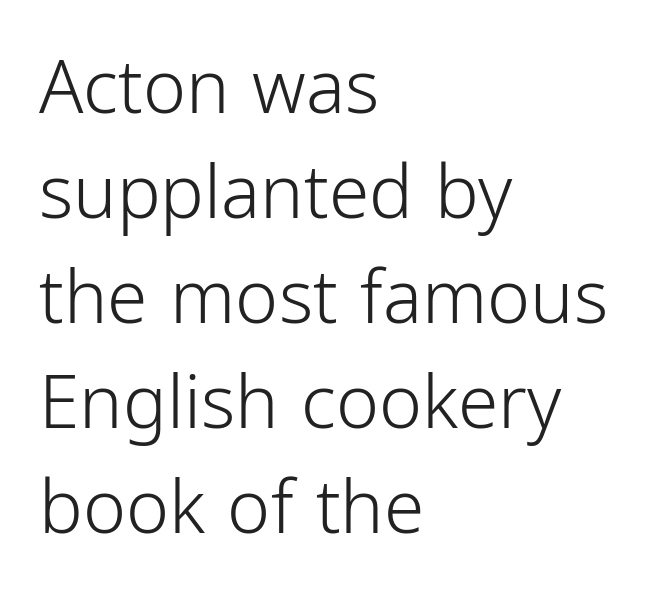
The image shows 73 px light, condensed sans-serif type, upright; set left-aligned, normal line spacing (1.44x), normal letter spacing, not underlined; low stroke contrast and a medium x-height.
